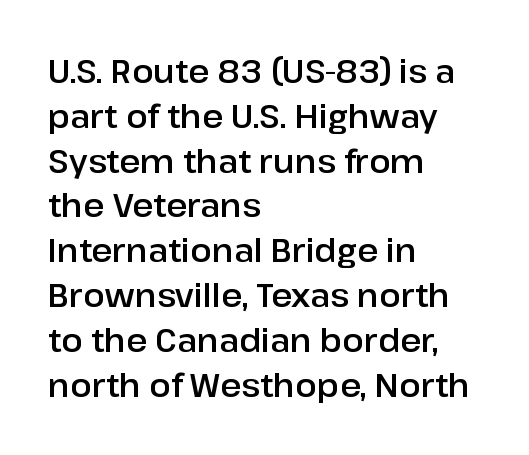
Proportional: the letters do not fall into vertical columns. Compared with typical paragraphs, the rows here are spaced about the same. The letters stand upright; this is a roman face. Notice how the passage keeps a crisp vertical edge on the left only. Inter-character spacing is left at the font's built-in metrics. The rendering shows plain stroke endings on the letterforms — a sans-serif design.
